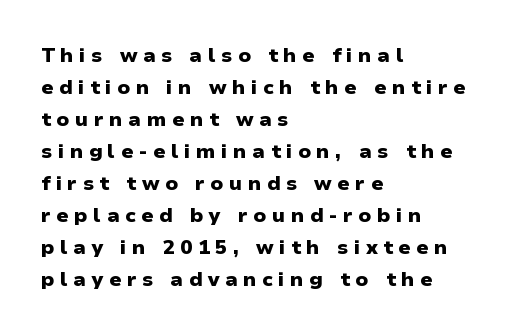
The image shows 20 px bold type, upright; set left-aligned, normal line spacing (1.6x), unusually wide letter spacing (+0.27 em), not underlined.
